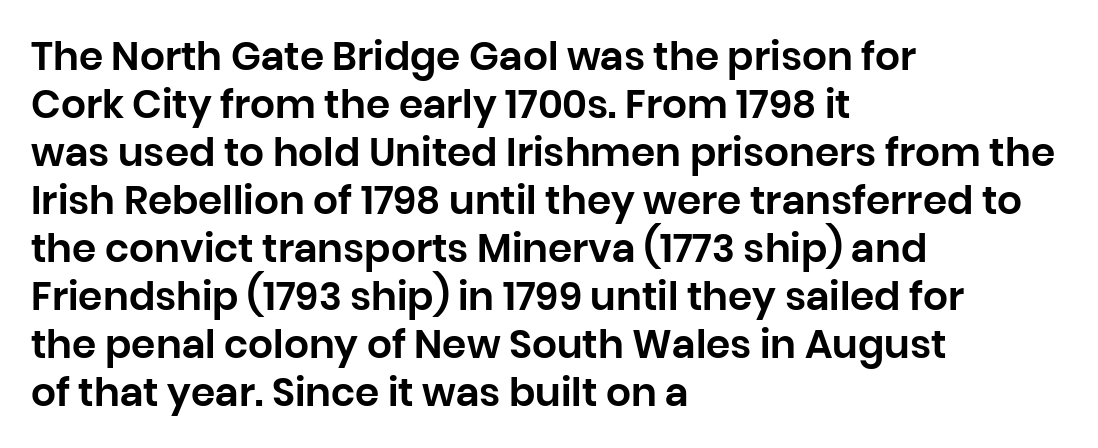
Posture: upright roman. These lines stack with their left ends in a neat column. Bare-footed words on every line. The type family on display is of the sans-serif kind. The passage shown is typed in a proportional face where columns would drift.
